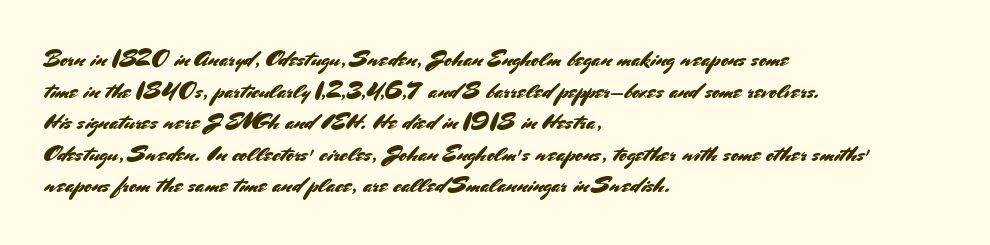
The letterforms sit shoulder to shoulder at normal distance. The paragraph has a hard left edge and a soft right edge. A clean baseline with only descenders dipping below it.
